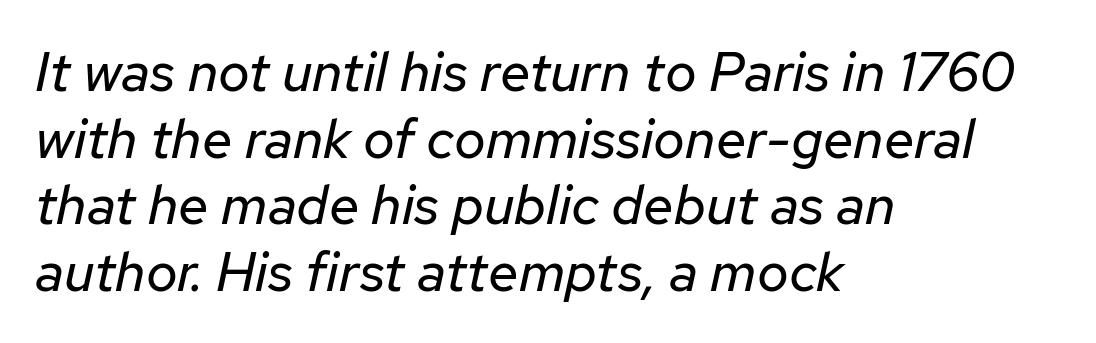
Q: Is the text bold? A: No.
Q: Is the text italic (slanted)? A: Yes, it leans right by about 12 degrees.
Q: Is the text underlined? A: No.
Q: How is the paragraph aligned? A: Left-aligned.
Q: Is the spacing between letters normal or unusually wide? A: Normal.
Q: Width (condensed, normal, or wide)? A: Normal.
Q: Stroke contrast? A: Low.
Q: x-height? A: Medium.
Q: Monospaced? A: No.
